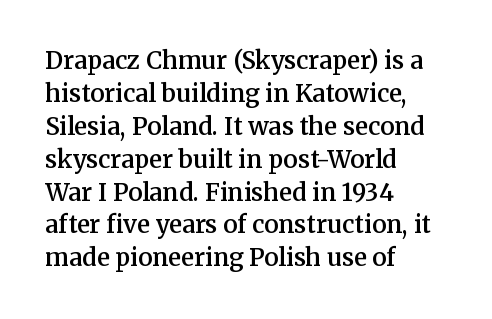
Q: Is the text bold? A: Semi-bold.
Q: Is the text italic (slanted)? A: No, it is upright.
Q: Is the text underlined? A: No.
Q: How is the paragraph aligned? A: Left-aligned.
Q: Is the spacing between letters normal or unusually wide? A: Normal.
Q: Is the spacing between lines tight, normal or loose? A: Normal.
